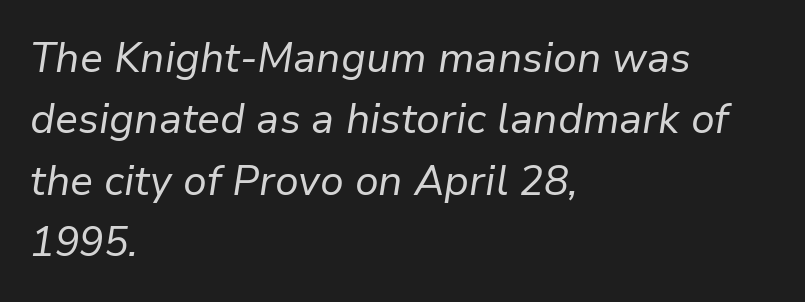
The image shows 41 px regular-weight type, italic (leaning right); set left-aligned, normal line spacing (1.5x), normal letter spacing, not underlined; low stroke contrast and a medium x-height.
